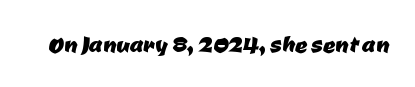
Q: Is the typeface a serif or a sans-serif typeface? A: Sans-serif.
Q: Is the text underlined? A: No.
Q: Is the spacing between letters normal or unusually wide? A: Normal.
Q: Width (condensed, normal, or wide)? A: Normal.
Q: Stroke contrast? A: Low.
Q: x-height? A: Medium.
Q: Monospaced? A: No.
